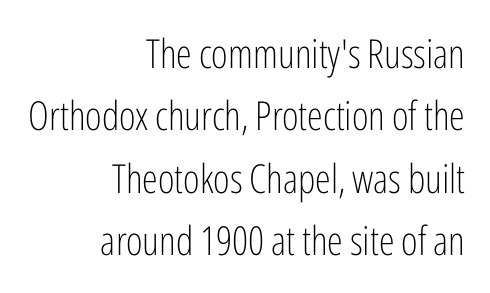
The image shows 40 px light, condensed sans-serif type, upright; set right-aligned, normal line spacing (1.56x), normal letter spacing, not underlined; low stroke contrast and a medium x-height.
